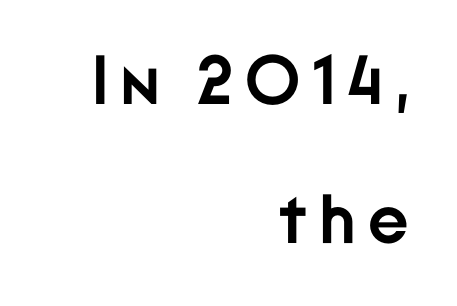
Q: Is the text bold? A: Yes.
Q: Is the text italic (slanted)? A: No, it is upright.
Q: Is the typeface a serif or a sans-serif typeface? A: Sans-serif.
Q: Is the text underlined? A: No.
Q: How is the paragraph aligned? A: Right-aligned.
Q: Is the spacing between lines tight, normal or loose? A: Loose.
Q: Width (condensed, normal, or wide)? A: Normal.
Q: Stroke contrast? A: Low.
Q: x-height? A: Medium.
Q: Monospaced? A: No.
